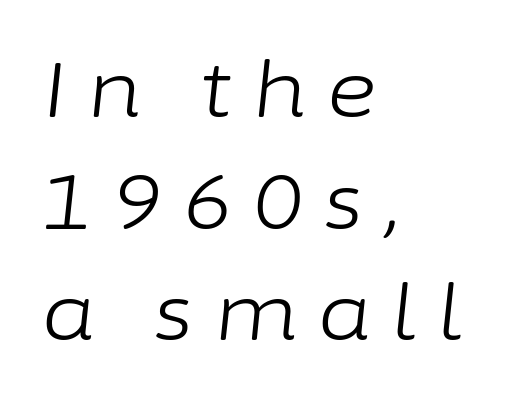
The image shows 78 px light type, italic (leaning right); set left-aligned, normal line spacing (1.43x), unusually wide letter spacing (+0.26 em), not underlined; low stroke contrast and a medium x-height.
